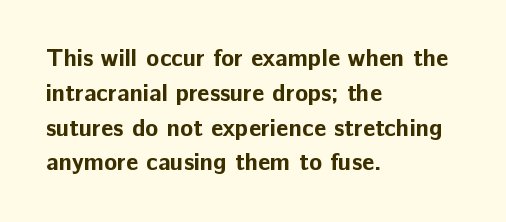
{"italic": "no", "bold": "yes", "underline": "no", "align": "left", "line_spacing": "normal", "line_spacing_ratio": 1.45, "letter_spacing": "normal", "letter_spacing_em": 0.0, "glyph_px": 24}
